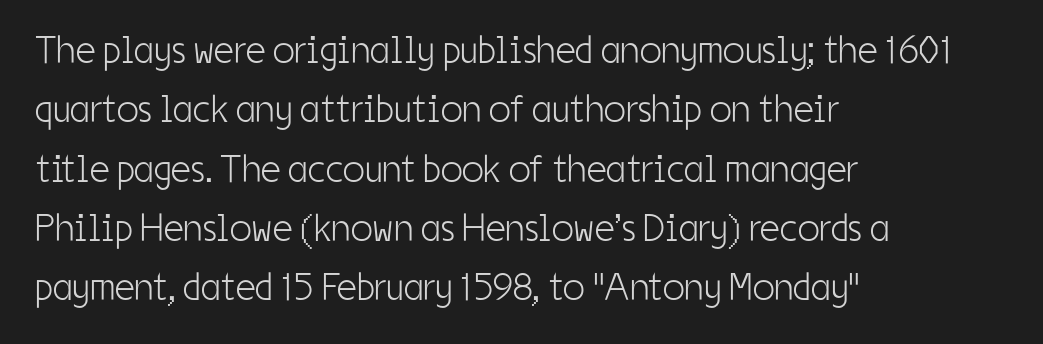
These lines are rendered in a variable-pitch font. Layout note: lines flush left. Successive baselines arrive at the customary interval. Spacing between characters is what you'd get straight out of the box. Ordinary non-slanted type is in use. Only glyphs here, with clear space below each row.
